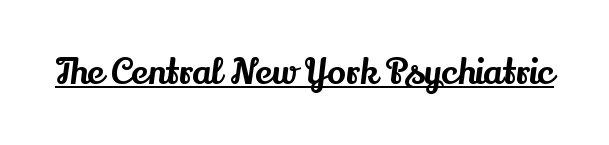
The image shows 35 px serif type; set normal letter spacing, underlined; medium stroke contrast and a small x-height.
